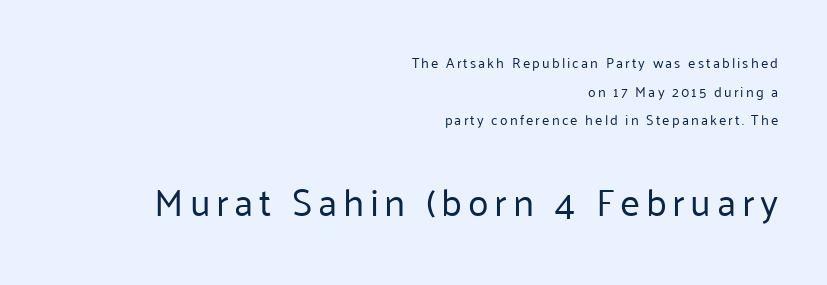
The image shows 38 px regular-weight sans-serif type, upright; set right-aligned, loose line spacing (2.04x), not underlined; the second (bottom) block is 2.71x larger; low stroke contrast and a medium x-height.
